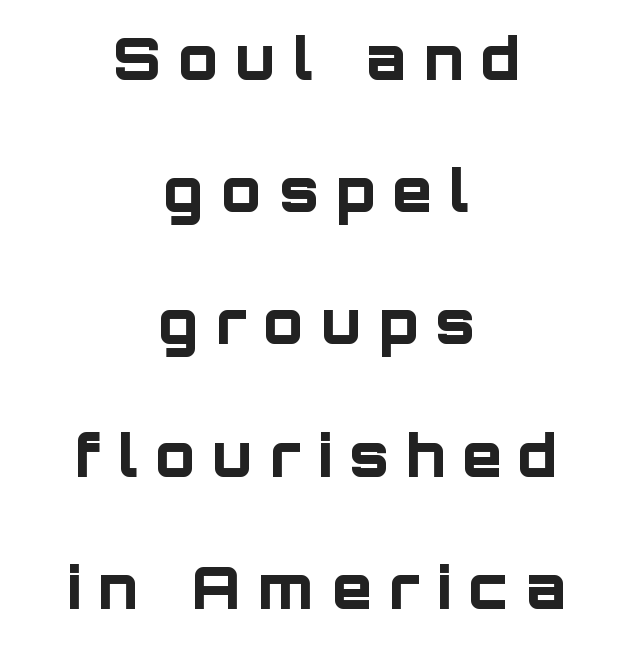
Its strokes are broad and dark, the hallmark of bold type. If you drew a line through each stem, it would be perfectly vertical. The letterforms stand isolated, each surrounded by extra space. Teacher's note: observe the equal gaps on both sides — that is centered alignment.
